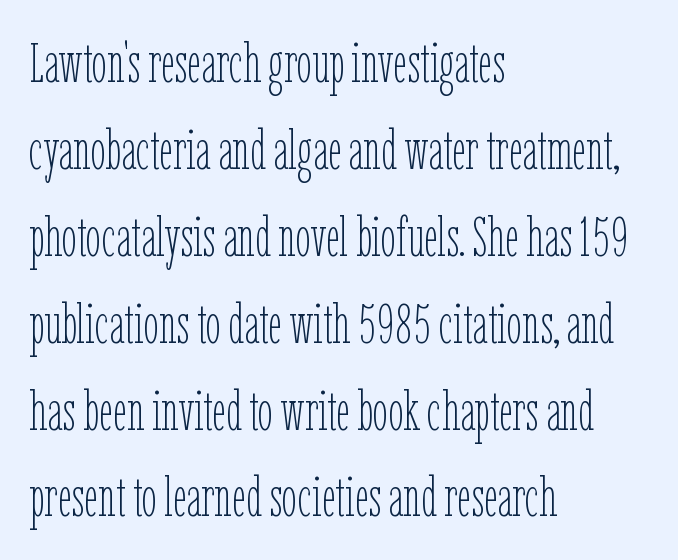
{"italic": "no", "bold": "no", "weight": "thin", "width": "condensed", "stroke_contrast": "low", "x_height": "medium", "monospaced": "no", "underline": "no", "align": "left", "line_spacing": "normal", "line_spacing_ratio": 1.58, "letter_spacing": "normal", "letter_spacing_em": 0.0, "glyph_px": 55}
